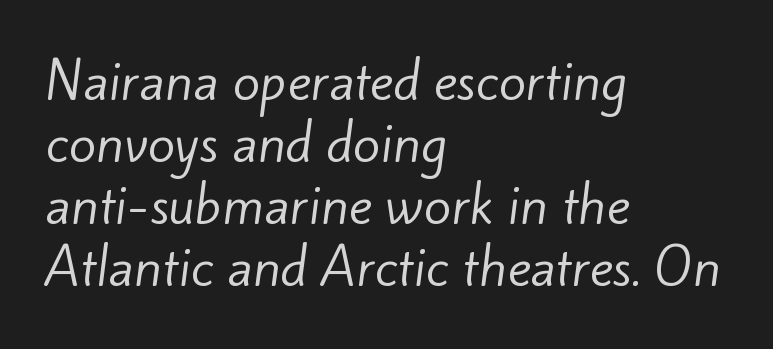
Check the space under the baseline: it is left empty. Is this a fixed-width face? No — the glyphs have proportional, varying widths. Stroke mass is kept to a normal reading level or below. The font family rendered here belongs to the sans-serif group. Layout note: lines flush left.
